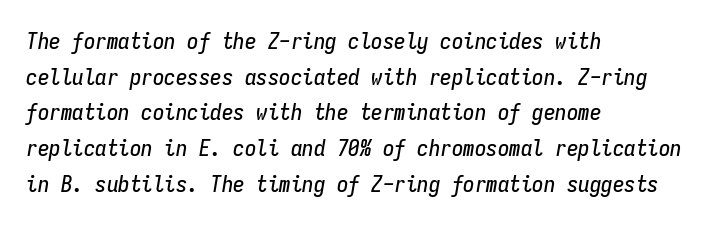
{"italic": "yes", "lean": "right", "slant_degrees": 9, "underline": "no", "align": "left", "line_spacing": "normal", "line_spacing_ratio": 1.55, "letter_spacing": "normal", "letter_spacing_em": 0.0, "glyph_px": 23}
